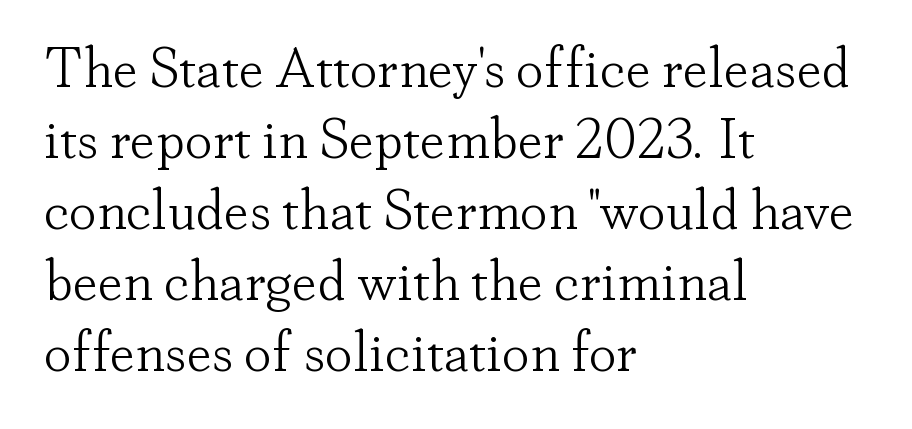
{"serif": "yes", "italic": "no", "bold": "no", "weight": "light", "width": "normal", "stroke_contrast": "low", "x_height": "small", "monospaced": "no", "underline": "no", "align": "left", "line_spacing": "normal", "line_spacing_ratio": 1.27, "letter_spacing": "normal", "letter_spacing_em": 0.0, "glyph_px": 56}
